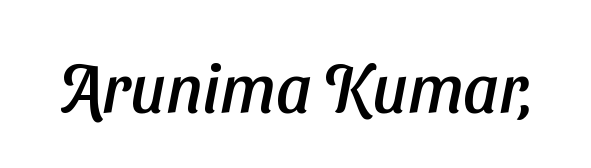
To sum up the face: it is a sans, with no serifs. Character widths vary here, with narrow letters taking less room than wide ones. What stands out about the letter spacing? Nothing — it is the standard amount. Descenders hang freely into open space.
